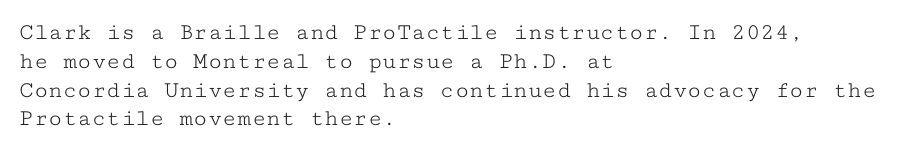
{"italic": "no", "bold": "no", "underline": "no", "align": "left", "line_spacing_ratio": 1.2, "letter_spacing": "normal", "letter_spacing_em": 0.0, "glyph_px": 24}
